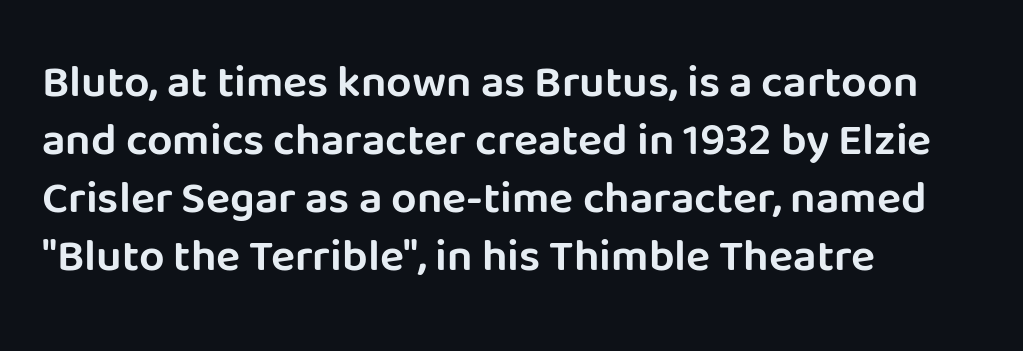
Q: Is the text italic (slanted)? A: No, it is upright.
Q: Is the typeface a serif or a sans-serif typeface? A: Sans-serif.
Q: Is the text underlined? A: No.
Q: How is the paragraph aligned? A: Left-aligned.
Q: Is the spacing between letters normal or unusually wide? A: Normal.
Q: Is the spacing between lines tight, normal or loose? A: Normal.
Q: Width (condensed, normal, or wide)? A: Normal.
Q: Stroke contrast? A: Low.
Q: x-height? A: Large.
Q: Monospaced? A: No.
